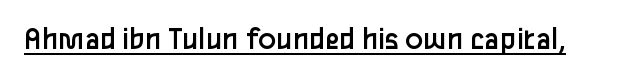
Unlike a traditional serif, this face leaves its strokes unadorned. Letters have the restrained weight of plain body copy at most. Students, note that the glyphs here touch the page at normal intervals. This is the regular roman posture of the typeface.
